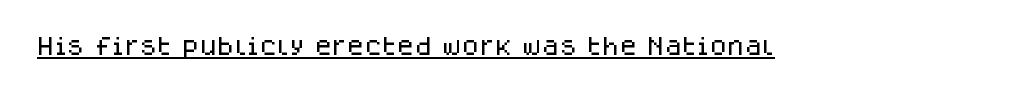
Q: Is the text italic (slanted)? A: No, it is upright.
Q: Is the text underlined? A: Yes.
Q: Is the spacing between letters normal or unusually wide? A: Normal.
